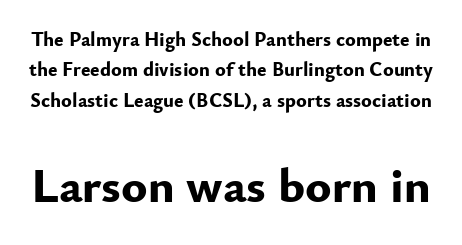
You get the small type first, then a jump to larger type. These lines are rendered in a variable-pitch font. A bare baseline throughout the passage. Notice how the stems are strictly vertical — no italics here. If you measured baseline to baseline, you'd find a middling distance.
